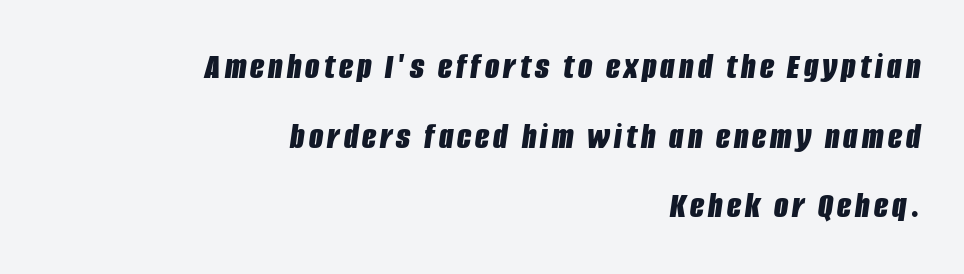
Horizontally, the lines are justified to the trailing edge only. In terms of weight, the rendering is a true, heavy bold. Letters rest on an invisible, unmarked baseline. You could not count columns in this text — the font is proportionally spaced.
